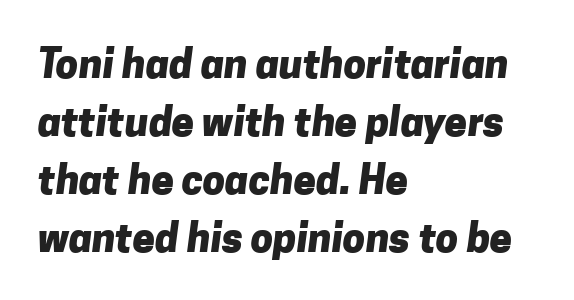
{"serif": "no", "bold": "yes", "weight": "heavy", "width": "normal", "stroke_contrast": "low", "x_height": "medium", "monospaced": "no", "underline": "no", "align": "left", "line_spacing": "normal", "line_spacing_ratio": 1.45, "letter_spacing": "normal", "letter_spacing_em": 0.0, "glyph_px": 40}
